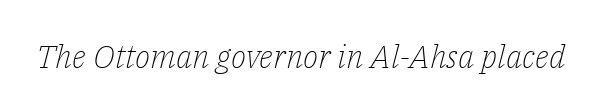
Stroke terminals: seriffed. The letters advance in unequal steps, a hallmark of proportional type. The weight tops out at a normal text grade. You could call the tracking neutral — neither tight nor loose. Posture: slanted. Words float on clear page, feet unadorned.
